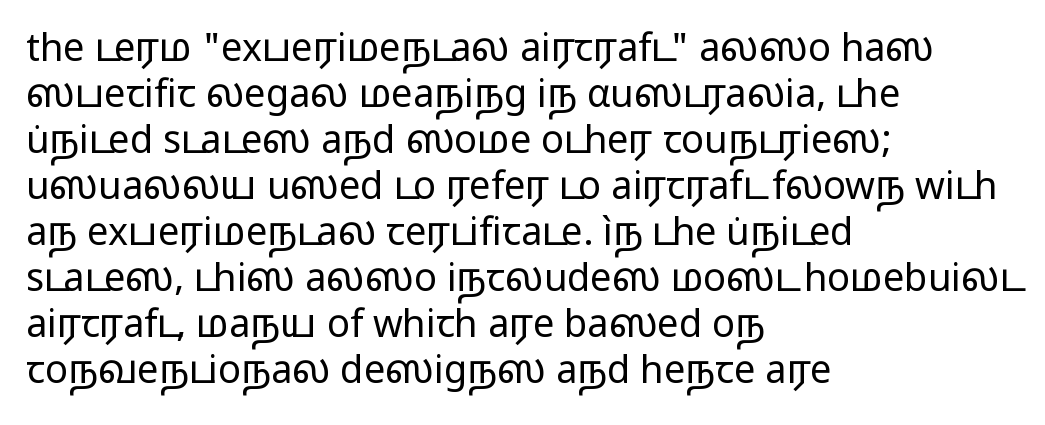
{"serif": "no", "italic": "no", "bold": "no", "weight": "regular", "width": "wide", "stroke_contrast": "low", "x_height": "medium", "monospaced": "no", "underline": "no", "align": "left", "line_spacing_ratio": 1.21, "letter_spacing": "normal", "letter_spacing_em": 0.0, "glyph_px": 38}
